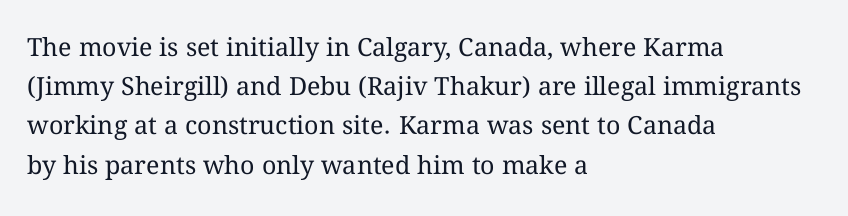
The image shows 25 px text type, upright; set left-aligned, normal line spacing (1.57x), normal letter spacing, not underlined.
